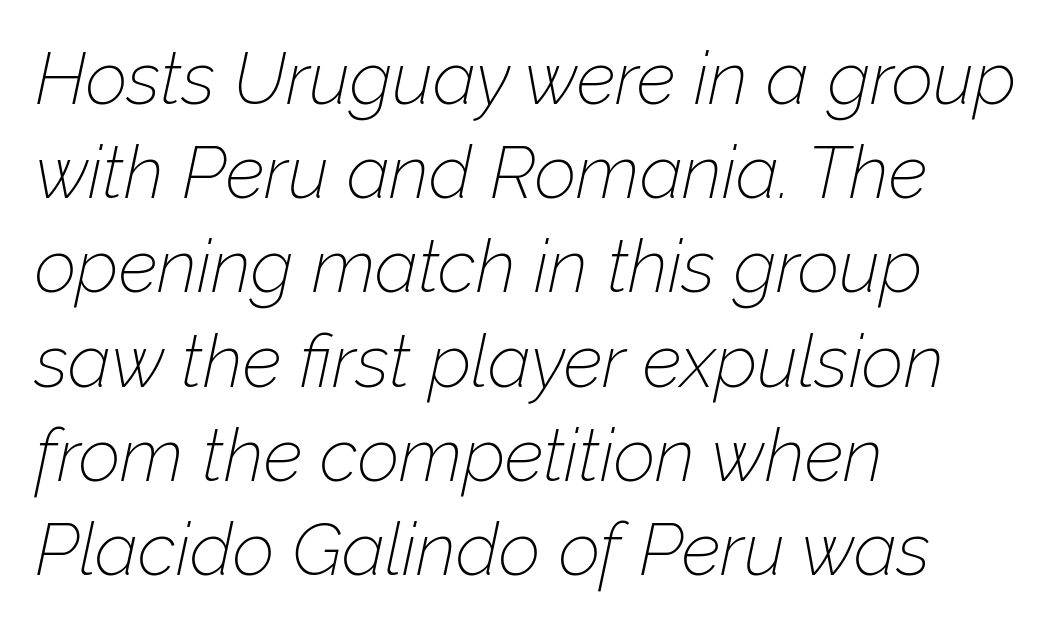
Q: Is the text bold? A: No.
Q: Is the text italic (slanted)? A: Yes, it leans right by about 12 degrees.
Q: Is the text underlined? A: No.
Q: How is the paragraph aligned? A: Left-aligned.
Q: Is the spacing between letters normal or unusually wide? A: Normal.
Q: Is the spacing between lines tight, normal or loose? A: Normal.
Q: Width (condensed, normal, or wide)? A: Normal.
Q: Stroke contrast? A: Low.
Q: x-height? A: Medium.
Q: Monospaced? A: No.
